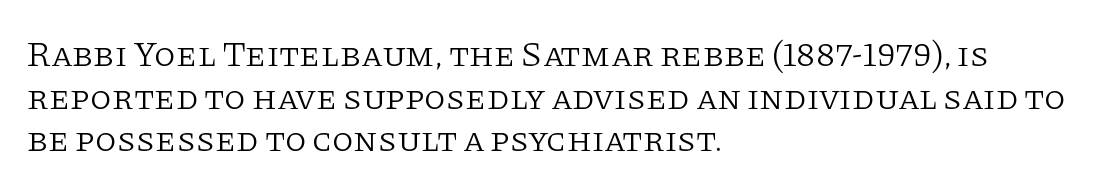
The image shows 35 px light serif type, upright; set left-aligned, line spacing 1.22x, normal letter spacing, not underlined; low stroke contrast and a large x-height.
